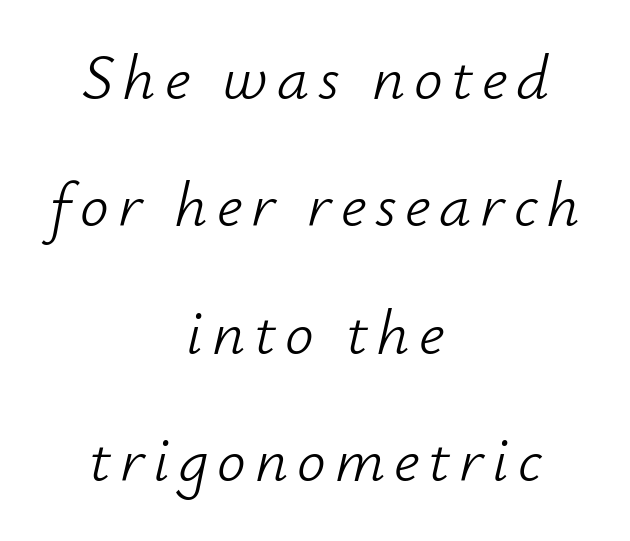
Q: Is the text bold? A: No.
Q: Is the text italic (slanted)? A: Yes, it leans right by about 12 degrees.
Q: Is the text underlined? A: No.
Q: How is the paragraph aligned? A: Centered.
Q: Is the spacing between lines tight, normal or loose? A: Loose.
Q: Width (condensed, normal, or wide)? A: Normal.
Q: Stroke contrast? A: Low.
Q: x-height? A: Small.
Q: Monospaced? A: No.
